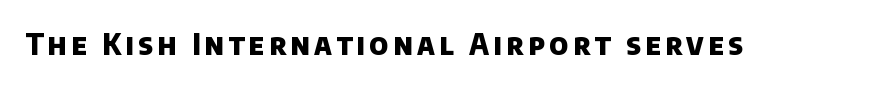
{"serif": "no", "bold": "yes", "weight": "heavy", "width": "normal", "stroke_contrast": "low", "x_height": "large", "monospaced": "no", "underline": "no", "glyph_px": 29}
